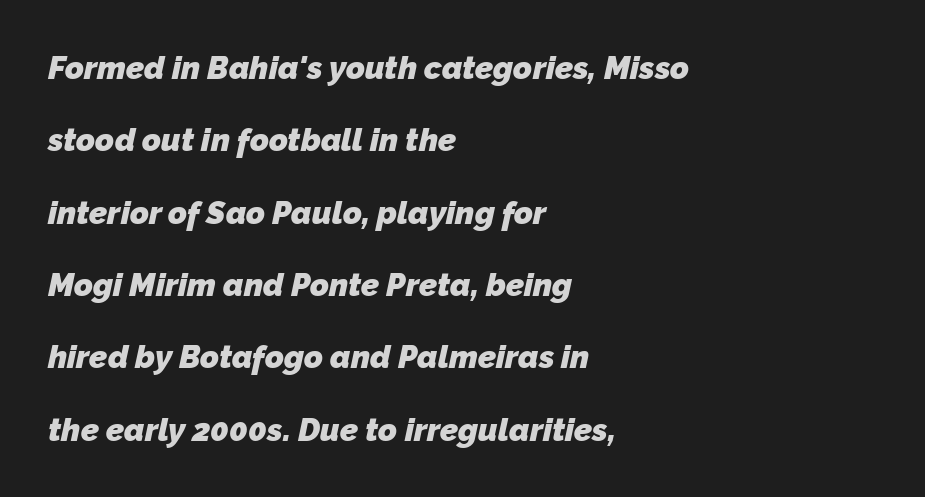
Q: Is the text bold? A: Yes.
Q: Is the typeface a serif or a sans-serif typeface? A: Sans-serif.
Q: Is the text underlined? A: No.
Q: How is the paragraph aligned? A: Left-aligned.
Q: Is the spacing between letters normal or unusually wide? A: Normal.
Q: Is the spacing between lines tight, normal or loose? A: Loose.
Q: Width (condensed, normal, or wide)? A: Normal.
Q: Stroke contrast? A: Low.
Q: x-height? A: Medium.
Q: Monospaced? A: No.
